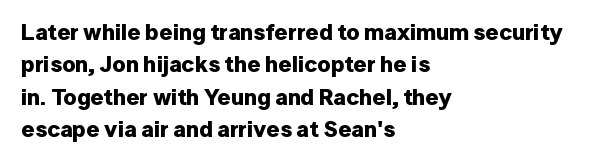
The image shows 23 px bold type, upright; set left-aligned, normal line spacing (1.41x), normal letter spacing, not underlined.
